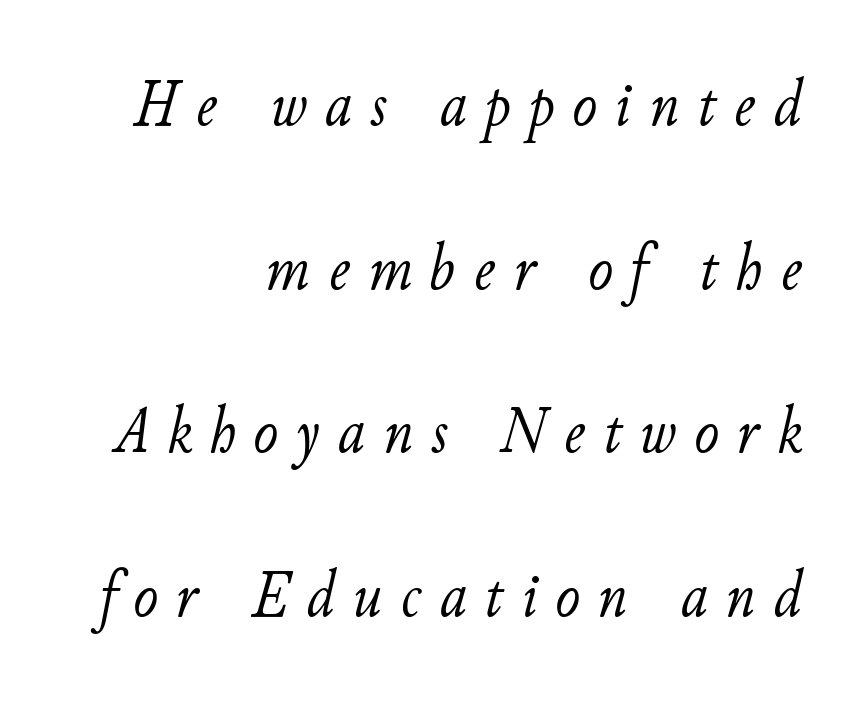
The strokes are not fattened; the text isn't bold. There is plenty of visible air inserted between adjacent glyphs. The glyphs look as if they've been sheared to an angle. Underline: absent.
